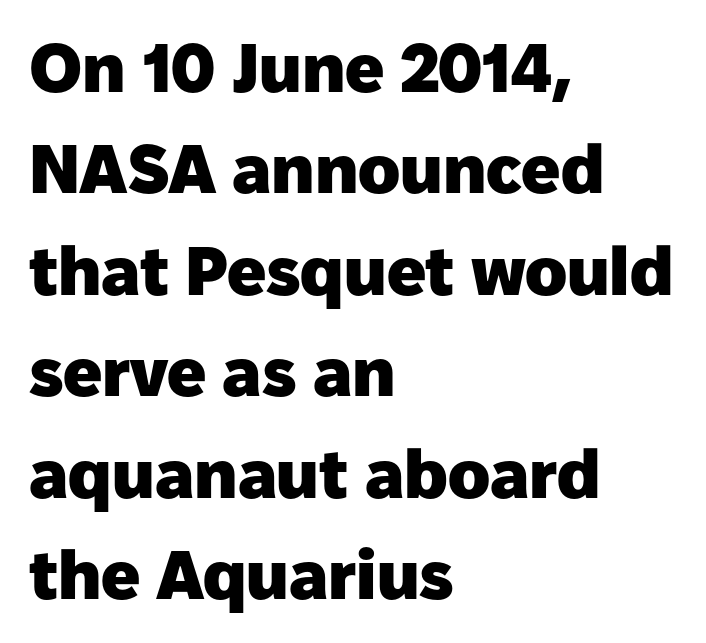
{"serif": "no", "italic": "no", "bold": "yes", "weight": "heavy", "width": "normal", "stroke_contrast": "low", "x_height": "medium", "monospaced": "no", "underline": "no", "align": "left", "line_spacing": "normal", "line_spacing_ratio": 1.47, "letter_spacing": "normal", "letter_spacing_em": 0.0, "glyph_px": 69}
